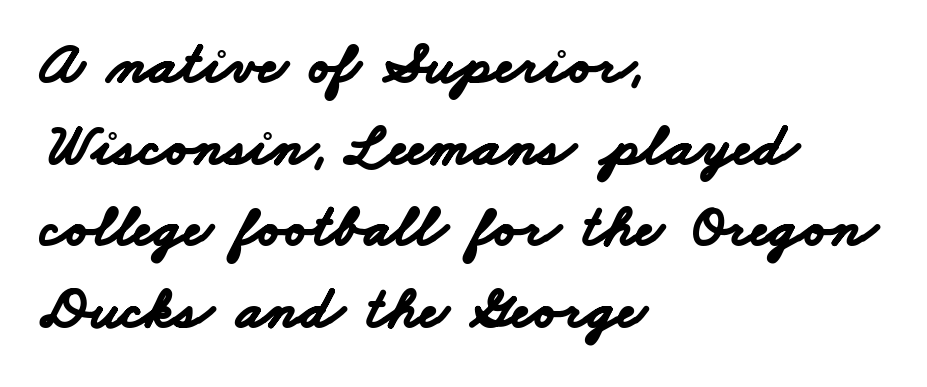
Q: Is the text bold? A: Yes.
Q: Is the typeface a serif or a sans-serif typeface? A: Sans-serif.
Q: Is the text underlined? A: No.
Q: How is the paragraph aligned? A: Left-aligned.
Q: Is the spacing between letters normal or unusually wide? A: Normal.
Q: Is the spacing between lines tight, normal or loose? A: Normal.
Q: Width (condensed, normal, or wide)? A: Wide.
Q: Stroke contrast? A: Low.
Q: x-height? A: Small.
Q: Monospaced? A: No.
